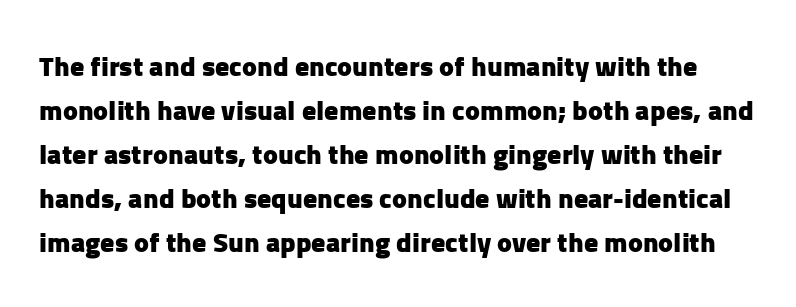
The designer left line spacing at the default. The passage shown is not underscored anywhere. Chunky letters — that's bold for sure. Does the lettering tilt? It doesn't — this is upright. Honestly, the letter spacing is just normal — you wouldn't notice it. A typesetter would call this proportional, since set widths differ per character.
